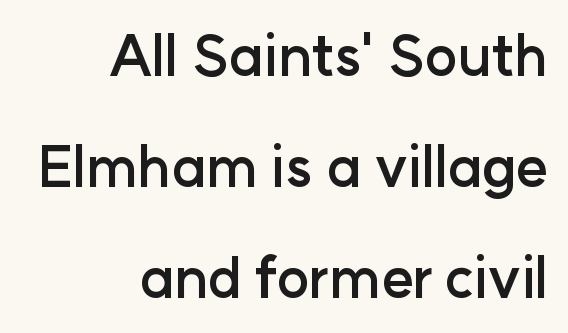
Q: Is the text bold? A: Yes.
Q: Is the text italic (slanted)? A: No, it is upright.
Q: Is the typeface a serif or a sans-serif typeface? A: Sans-serif.
Q: Is the text underlined? A: No.
Q: How is the paragraph aligned? A: Right-aligned.
Q: Is the spacing between letters normal or unusually wide? A: Normal.
Q: Is the spacing between lines tight, normal or loose? A: Loose.
Q: Width (condensed, normal, or wide)? A: Normal.
Q: Stroke contrast? A: Low.
Q: x-height? A: Medium.
Q: Monospaced? A: No.
